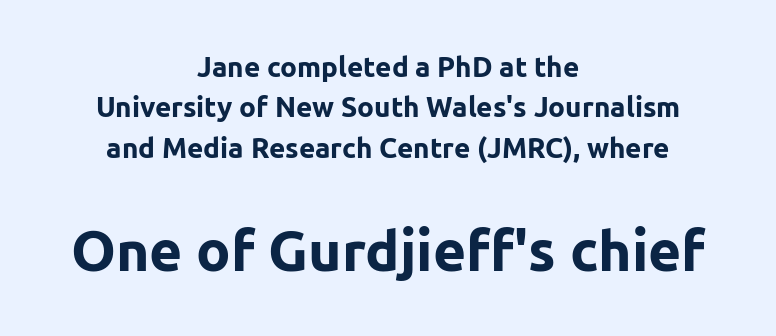
The image shows 57 px bold sans-serif type, upright; set centered, normal line spacing (1.44x), normal letter spacing, not underlined; the second (bottom) block is 2.04x larger; low stroke contrast and a medium x-height.
